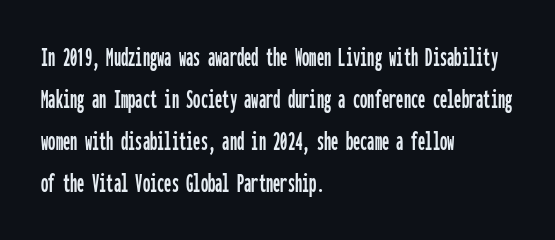
Q: Is the text italic (slanted)? A: No, it is upright.
Q: Is the typeface a serif or a sans-serif typeface? A: Sans-serif.
Q: Is the text underlined? A: No.
Q: How is the paragraph aligned? A: Left-aligned.
Q: Is the spacing between letters normal or unusually wide? A: Normal.
Q: Is the spacing between lines tight, normal or loose? A: Normal.
Q: Width (condensed, normal, or wide)? A: Condensed.
Q: Stroke contrast? A: Low.
Q: x-height? A: Medium.
Q: Monospaced? A: Yes.
